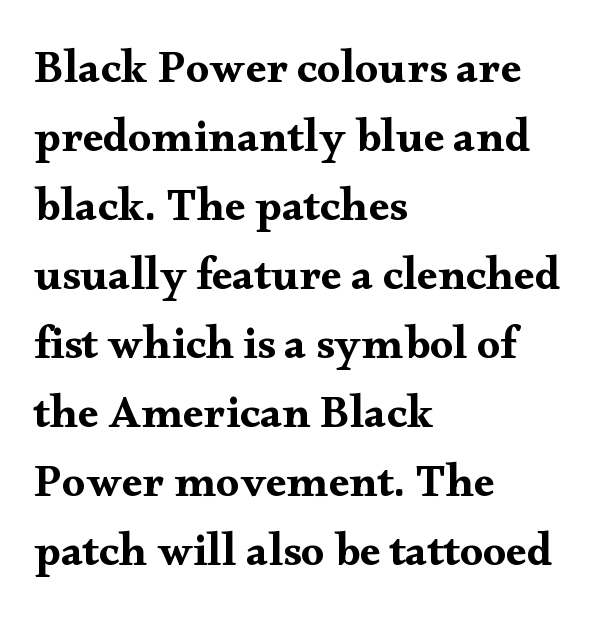
A bare baseline throughout the passage. The paragraph has a hard left edge and a soft right edge. Proportional: the letters do not fall into vertical columns. In terms of leading, this rendering sits right in the middle. Stroke terminals: seriffed.
